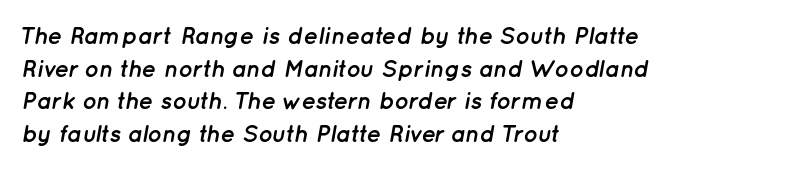
The rag falls on the right side of this text block. This rendering leaves character spacing at its baseline value. Style check: oblique. Heft: maximum for text — a bold. The glyphs are unaccompanied by any horizontal stroke below them.
